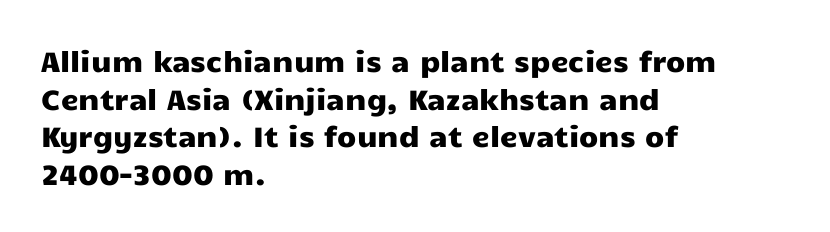
The image shows 28 px wide sans-serif type, upright; set left-aligned, normal line spacing (1.34x), normal letter spacing, not underlined; low stroke contrast and a medium x-height.
